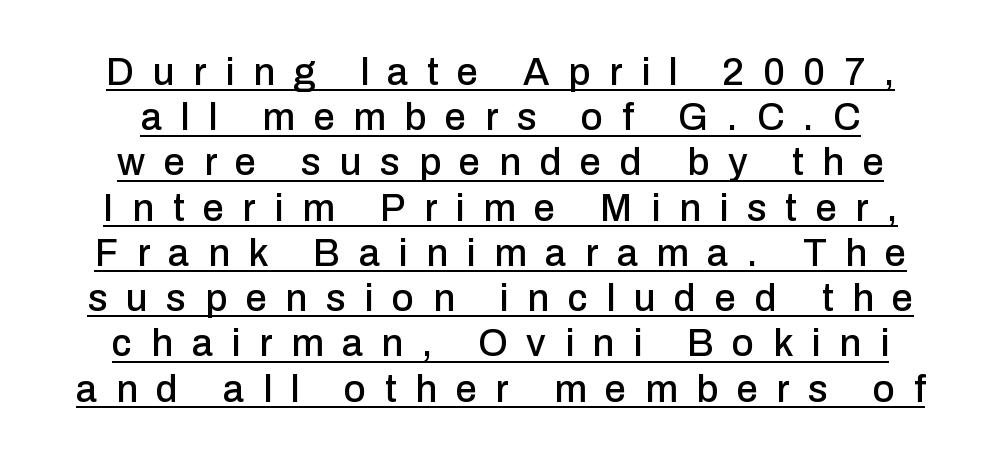
The image shows 38 px sans-serif type, upright; set line spacing 1.19x, unusually wide letter spacing (+0.49 em), underlined; low stroke contrast and a medium x-height.
